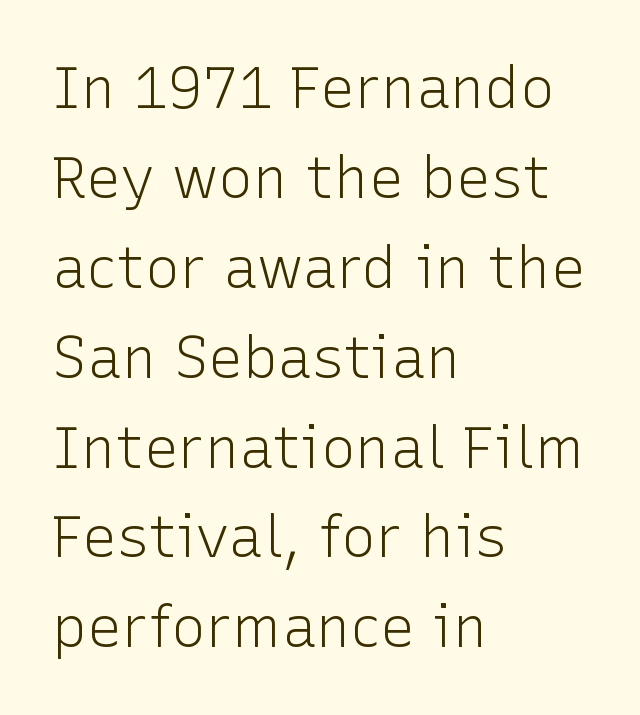
{"serif": "no", "italic": "no", "bold": "no", "weight": "light", "width": "normal", "stroke_contrast": "low", "x_height": "medium", "monospaced": "no", "underline": "no", "align": "left", "line_spacing": "normal", "line_spacing_ratio": 1.55, "letter_spacing": "normal", "letter_spacing_em": 0.0, "glyph_px": 58}
